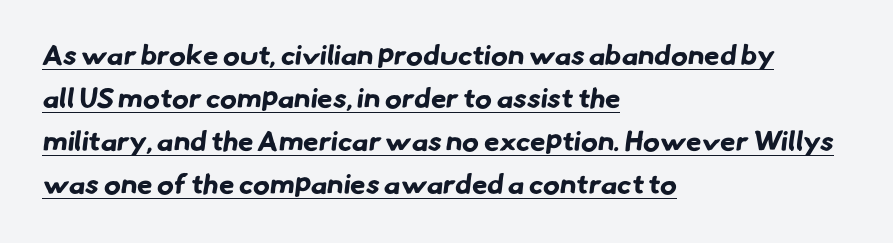
{"serif": "no", "bold": "yes", "weight": "bold", "width": "normal", "stroke_contrast": "low", "x_height": "small", "monospaced": "no", "underline": "yes", "align": "left", "line_spacing": "normal", "line_spacing_ratio": 1.54, "letter_spacing": "normal", "letter_spacing_em": 0.0, "glyph_px": 28}
